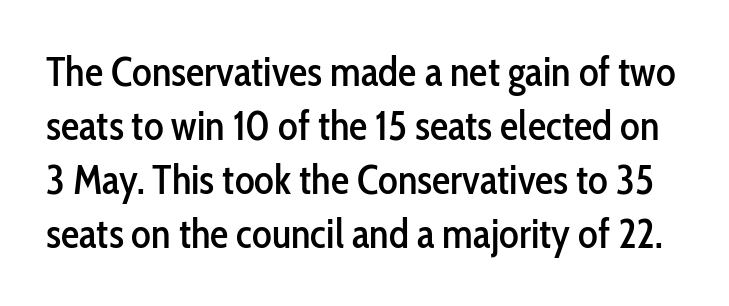
The image shows 41 px condensed sans-serif type, upright; set normal line spacing (1.32x), normal letter spacing, not underlined; low stroke contrast and a medium x-height.
